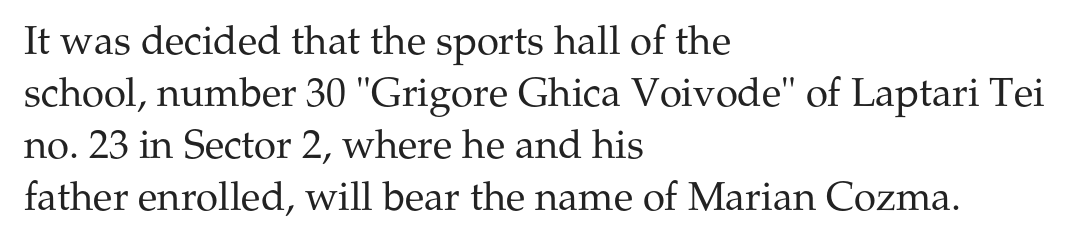
Q: Is the text bold? A: No.
Q: Is the text italic (slanted)? A: No, it is upright.
Q: Is the typeface a serif or a sans-serif typeface? A: Serif.
Q: Is the text underlined? A: No.
Q: How is the paragraph aligned? A: Left-aligned.
Q: Is the spacing between letters normal or unusually wide? A: Normal.
Q: Is the spacing between lines tight, normal or loose? A: Normal.
Q: Width (condensed, normal, or wide)? A: Normal.
Q: Stroke contrast? A: Medium.
Q: x-height? A: Medium.
Q: Monospaced? A: No.
